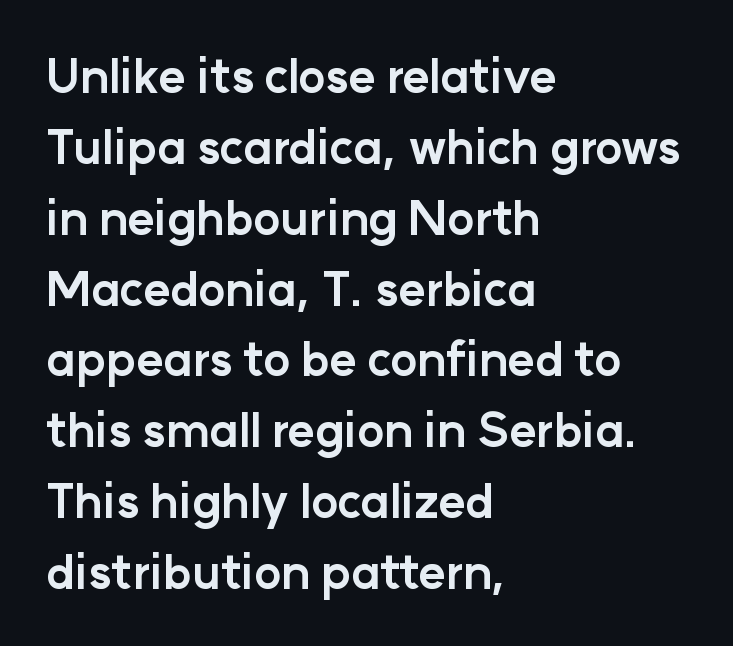
{"serif": "no", "italic": "no", "bold": "yes", "weight": "bold", "width": "normal", "stroke_contrast": "low", "x_height": "medium", "monospaced": "no", "underline": "no", "align": "left", "line_spacing": "normal", "line_spacing_ratio": 1.54, "letter_spacing": "normal", "letter_spacing_em": 0.0, "glyph_px": 46}
